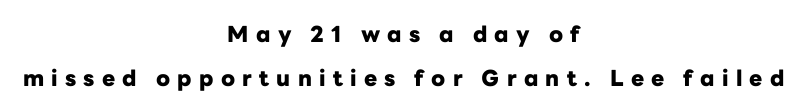
{"italic": "no", "bold": "yes", "underline": "no", "align": "center", "line_spacing": "loose", "line_spacing_ratio": 1.98, "letter_spacing": "wide", "letter_spacing_em": 0.33, "glyph_px": 22}
